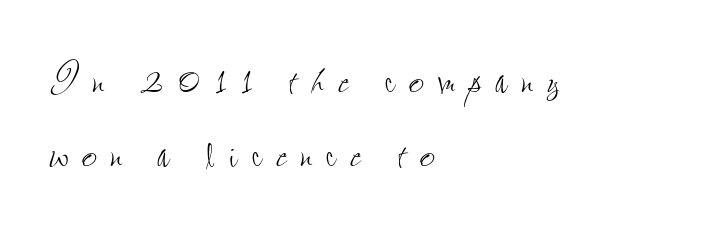
The face used here is rendered with a markedly widened letterfit. The string is rendered with underlining switched off. Vertical stems look standard width or narrower in stroke. Reading down the column, the eye jumps a familiar distance to each next line. Every row of glyphs begins at an identical x-position on the left. The letters advance in unequal steps, a hallmark of proportional type.
